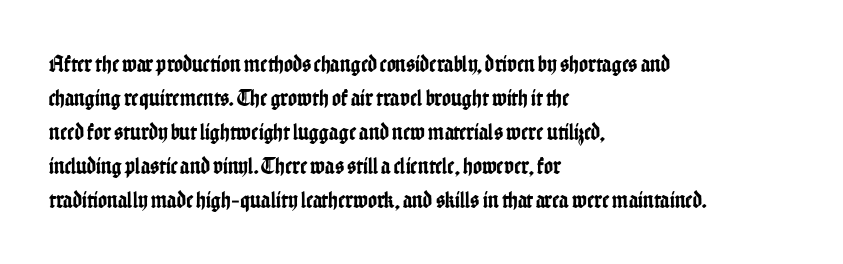
{"italic": "no", "underline": "no", "align": "left", "line_spacing": "normal", "line_spacing_ratio": 1.42, "letter_spacing": "normal", "letter_spacing_em": 0.0, "glyph_px": 24}
